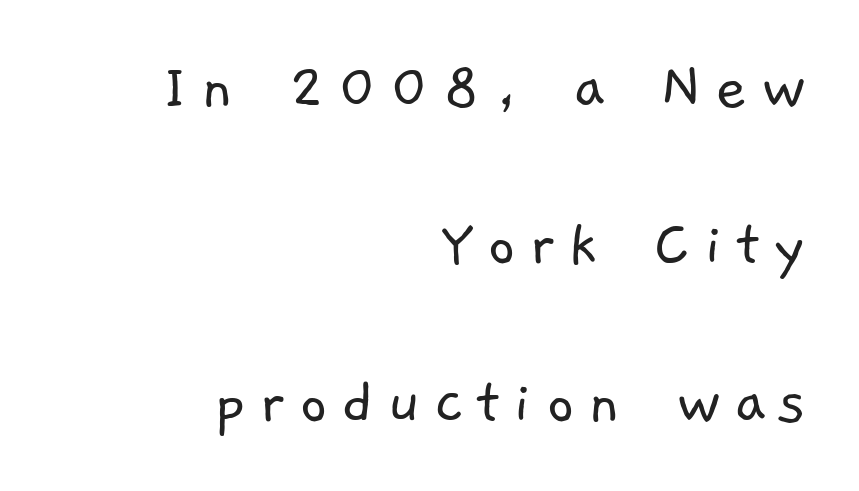
The image shows 69 px light sans-serif type; set right-aligned, loose line spacing (2.28x), not underlined; low stroke contrast and a medium x-height.
